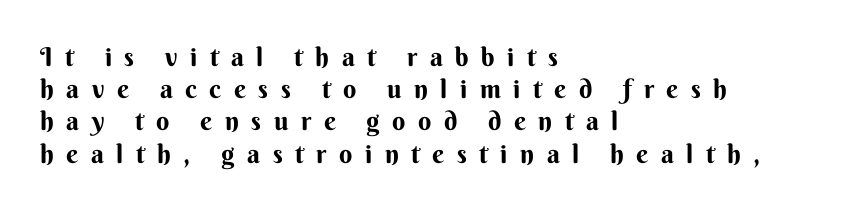
Just letters on the line, the space beneath them empty. There is plenty of visible air inserted between adjacent glyphs. These lines stack with their left ends in a neat column. Does the lettering tilt? It doesn't — this is upright.
